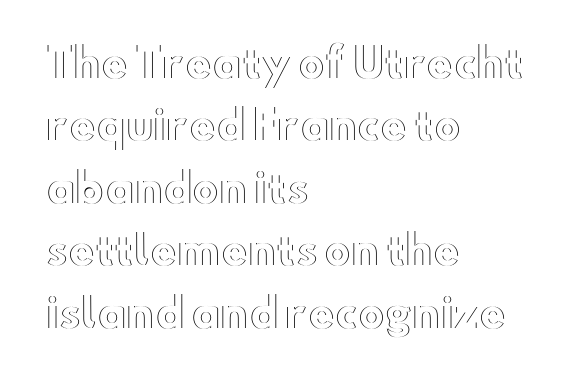
{"italic": "no", "width": "wide", "x_height": "small", "monospaced": "no", "underline": "no", "align": "left", "line_spacing": "normal", "line_spacing_ratio": 1.56, "letter_spacing": "normal", "letter_spacing_em": 0.0, "glyph_px": 40}
